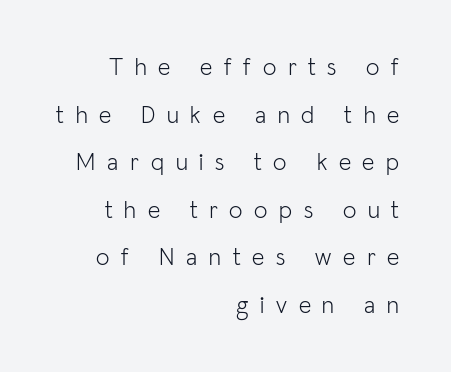
{"italic": "no", "bold": "no", "underline": "no", "align": "right", "line_spacing": "loose", "line_spacing_ratio": 1.98, "letter_spacing": "wide", "letter_spacing_em": 0.49, "glyph_px": 24}
